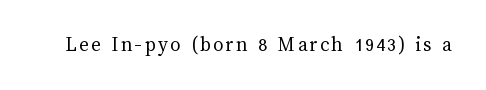
{"italic": "no", "bold": "no", "underline": "no", "glyph_px": 21}
